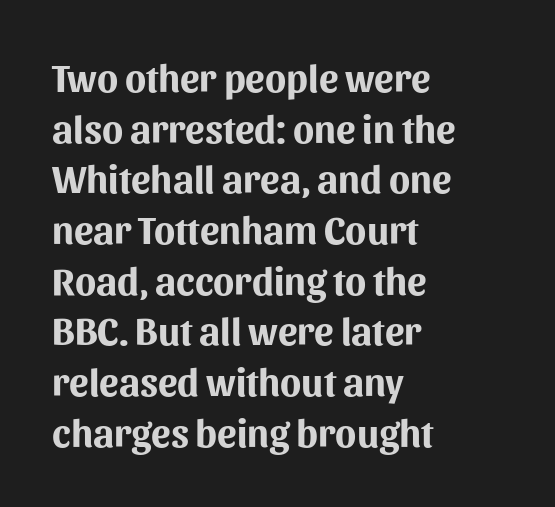
Q: Is the text bold? A: Yes.
Q: Is the text italic (slanted)? A: No, it is upright.
Q: Is the typeface a serif or a sans-serif typeface? A: Sans-serif.
Q: Is the text underlined? A: No.
Q: How is the paragraph aligned? A: Left-aligned.
Q: Is the spacing between letters normal or unusually wide? A: Normal.
Q: Is the spacing between lines tight, normal or loose? A: Normal.
Q: Width (condensed, normal, or wide)? A: Normal.
Q: Stroke contrast? A: Medium.
Q: x-height? A: Medium.
Q: Monospaced? A: No.
